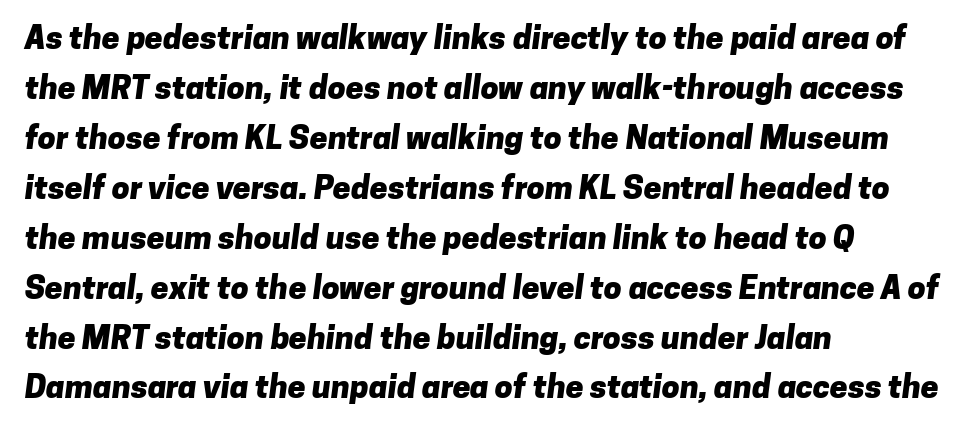
The image shows 32 px heavy sans-serif type; set left-aligned, normal line spacing (1.56x), normal letter spacing, not underlined; low stroke contrast and a medium x-height.
